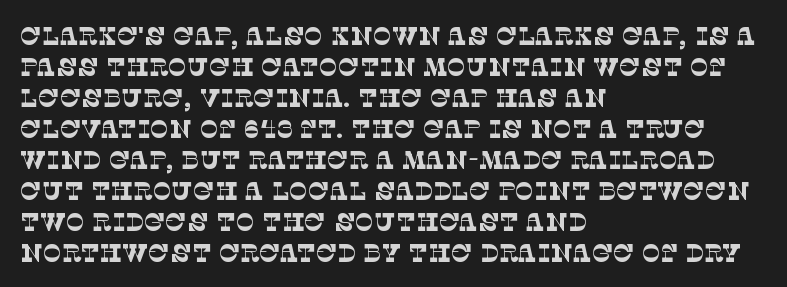
{"bold": "no", "underline": "no", "align": "left", "line_spacing_ratio": 1.24, "letter_spacing": "normal", "letter_spacing_em": 0.0, "glyph_px": 25}
